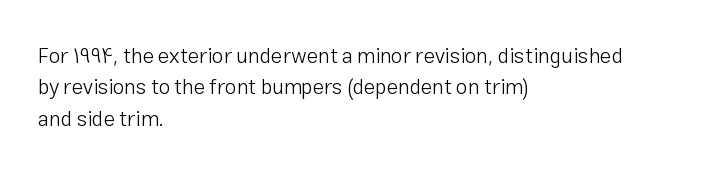
Q: Is the text bold? A: No.
Q: Is the text italic (slanted)? A: No, it is upright.
Q: Is the text underlined? A: No.
Q: How is the paragraph aligned? A: Left-aligned.
Q: Is the spacing between letters normal or unusually wide? A: Normal.
Q: Is the spacing between lines tight, normal or loose? A: Normal.
